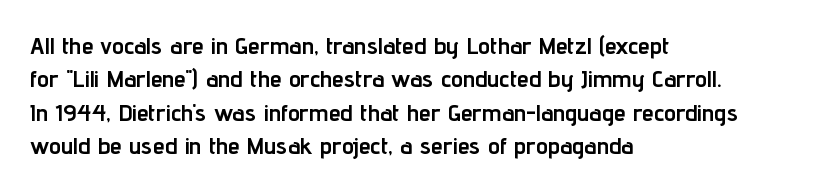
Q: Is the text bold? A: Yes.
Q: Is the text italic (slanted)? A: No, it is upright.
Q: Is the text underlined? A: No.
Q: How is the paragraph aligned? A: Left-aligned.
Q: Is the spacing between letters normal or unusually wide? A: Normal.
Q: Is the spacing between lines tight, normal or loose? A: Normal.
